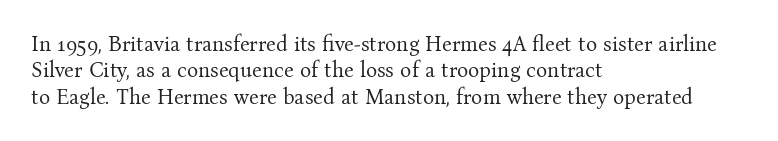
The rendering uses a moderate line-height, typical for paragraphs. Only glyphs here, with clear space below each row. The passage is arranged the way most books set body copy — flush left. Spacing between characters is what you'd get straight out of the box.
